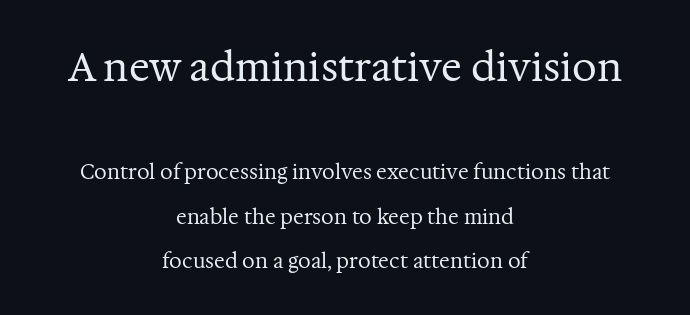
The image shows 39 px regular-weight serif type, upright; set centered, loose line spacing (2.21x), normal letter spacing, not underlined; the first (top) block is 1.95x larger; medium stroke contrast and a medium x-height.
